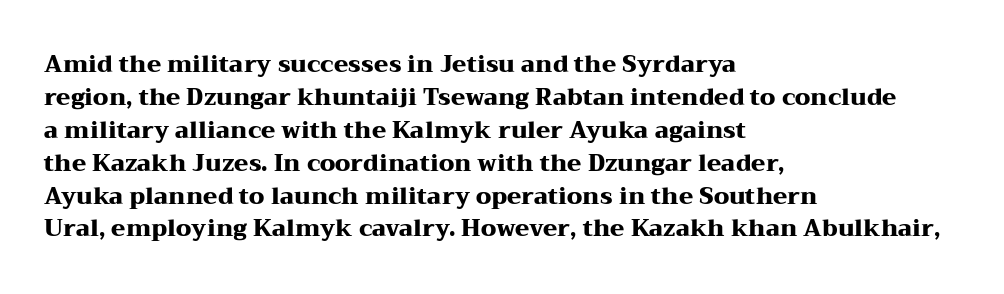
The gaps between neighbouring characters are ordinary and unremarkable. A dark, heavy texture on the line: the type is bold. Leftover space on each line is placed entirely after the last word. Reading down the column, the eye jumps a familiar distance to each next line. This is the regular roman posture of the typeface.
